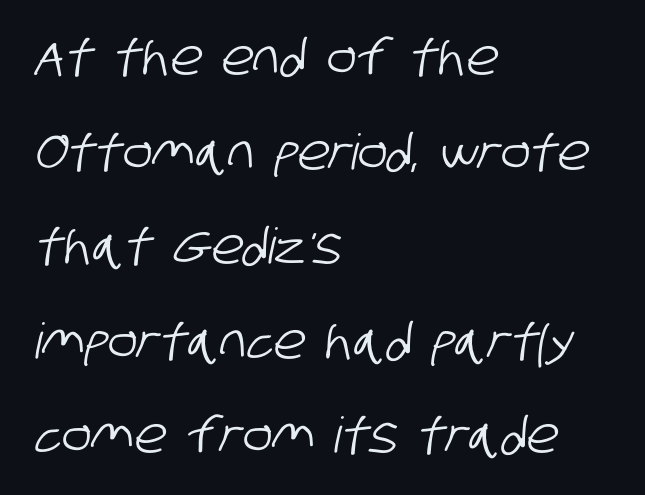
The image shows 49 px condensed sans-serif type; set left-aligned, loose line spacing (1.93x), normal letter spacing, not underlined; low stroke contrast and a large x-height.
